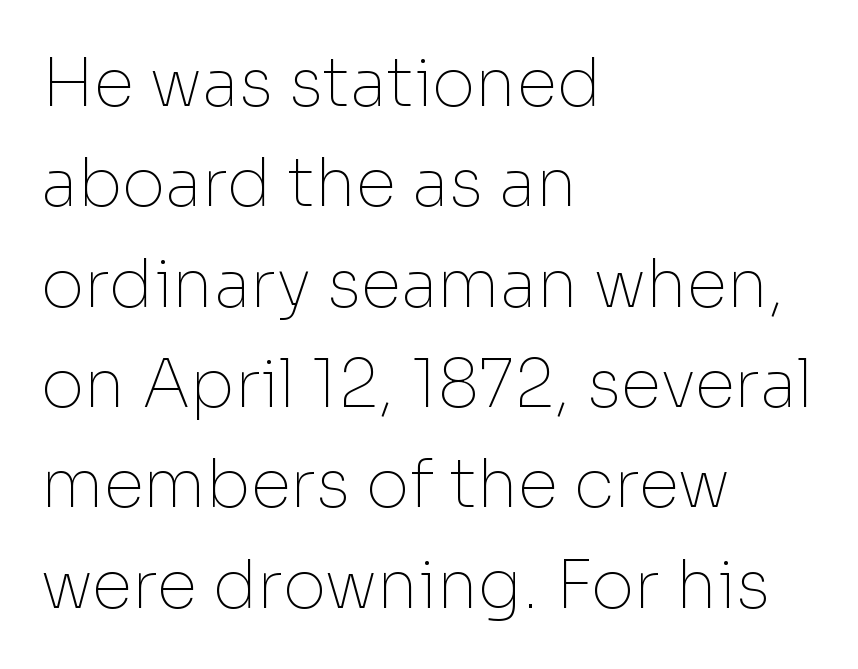
{"serif": "no", "italic": "no", "bold": "no", "weight": "thin", "width": "normal", "stroke_contrast": "low", "x_height": "medium", "monospaced": "no", "underline": "no", "align": "left", "line_spacing": "normal", "line_spacing_ratio": 1.52, "letter_spacing": "normal", "letter_spacing_em": 0.0, "glyph_px": 66}
